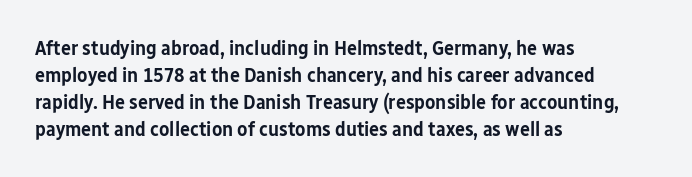
Posture: upright roman. Glance below the letters and you will spot only blank space. Its strokes are somewhat broadened, the hallmark of semibold type. Typeset ragged right — the left edge is the straight one.
